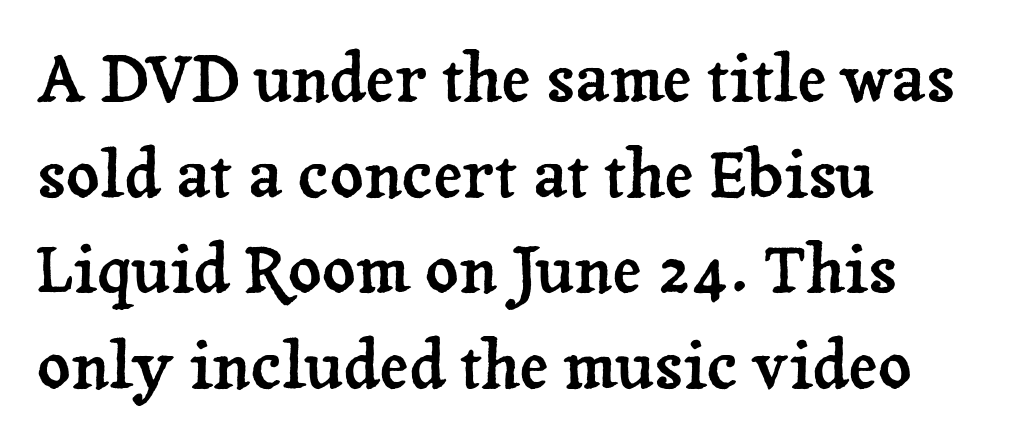
Q: Is the text italic (slanted)? A: No, it is upright.
Q: Is the typeface a serif or a sans-serif typeface? A: Serif.
Q: Is the text underlined? A: No.
Q: How is the paragraph aligned? A: Left-aligned.
Q: Is the spacing between letters normal or unusually wide? A: Normal.
Q: Is the spacing between lines tight, normal or loose? A: Normal.
Q: Width (condensed, normal, or wide)? A: Normal.
Q: Stroke contrast? A: Low.
Q: x-height? A: Medium.
Q: Monospaced? A: No.
